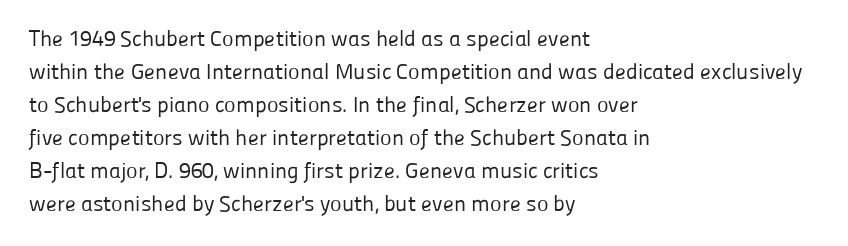
{"italic": "no", "bold": "no", "underline": "no", "align": "left", "line_spacing": "normal", "line_spacing_ratio": 1.5, "letter_spacing": "normal", "letter_spacing_em": 0.0, "glyph_px": 22}
